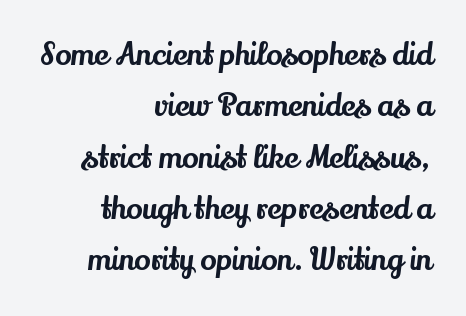
{"serif": "yes", "width": "normal", "stroke_contrast": "medium", "x_height": "small", "monospaced": "no", "underline": "no", "align": "right", "line_spacing_ratio": 1.71, "letter_spacing": "normal", "letter_spacing_em": 0.0, "glyph_px": 30}
